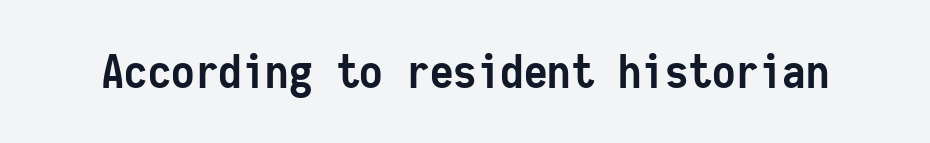
The image shows 47 px semibold, condensed sans-serif type, upright, monospaced; set normal letter spacing, not underlined; low stroke contrast and a medium x-height.
